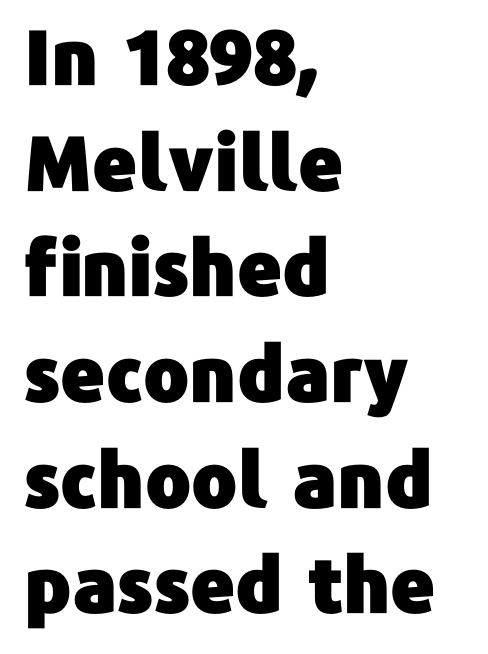
{"serif": "no", "italic": "no", "width": "normal", "stroke_contrast": "low", "x_height": "medium", "monospaced": "no", "underline": "no", "align": "left", "line_spacing": "normal", "line_spacing_ratio": 1.39, "letter_spacing": "normal", "letter_spacing_em": 0.0, "glyph_px": 76}
